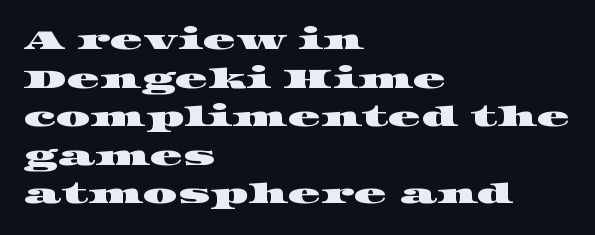
Q: Is the text underlined? A: No.
Q: How is the paragraph aligned? A: Left-aligned.
Q: Is the spacing between letters normal or unusually wide? A: Normal.
Q: Is the spacing between lines tight, normal or loose? A: Normal.
